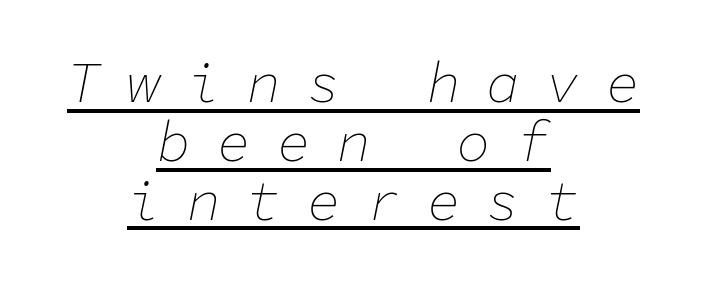
The font sits on the lighter half of the weight spectrum, regular included. Spacing between characters has been opened up far beyond the box default. Style check: oblique. Successive baselines arrive quickly, one right under another.
